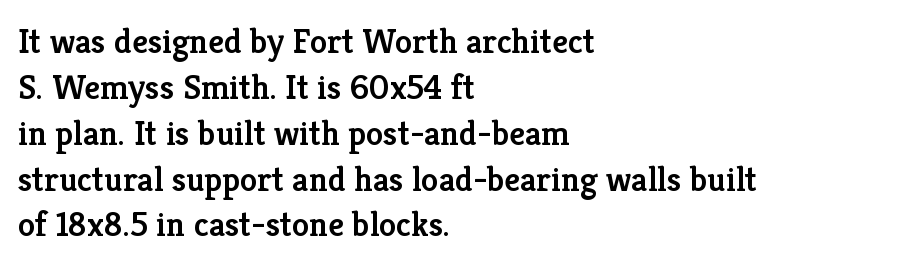
The image shows 35 px semibold serif type, upright; set left-aligned, normal line spacing (1.31x), normal letter spacing, not underlined; low stroke contrast and a medium x-height.
